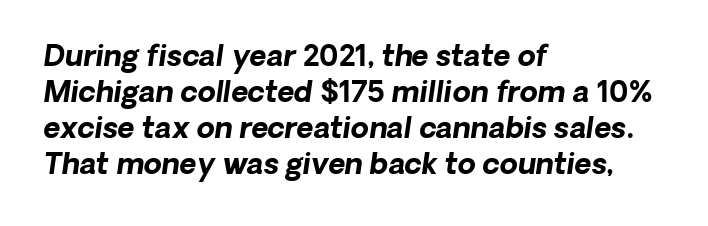
No extra tracking has been applied to these lines. The strokes are fattened all the way to bold. A typesetter would call this proportional, since set widths differ per character. This rendering features lettering with no underline. The type family on display is of the sans-serif kind. This rendering uses left alignment, leaving the right contour irregular.
